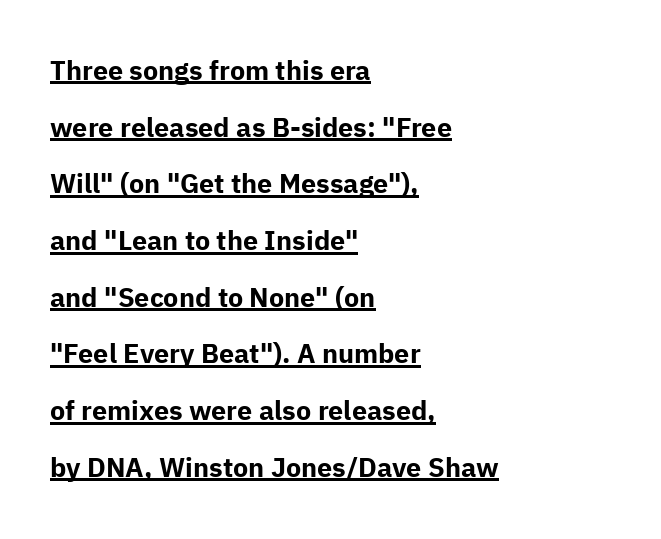
Q: Is the text bold? A: Yes.
Q: Is the text italic (slanted)? A: No, it is upright.
Q: Is the text underlined? A: Yes.
Q: How is the paragraph aligned? A: Left-aligned.
Q: Is the spacing between letters normal or unusually wide? A: Normal.
Q: Is the spacing between lines tight, normal or loose? A: Loose.
